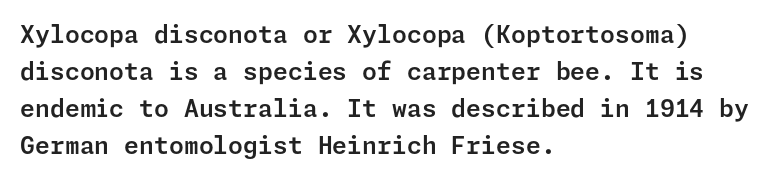
{"italic": "no", "underline": "no", "align": "left", "line_spacing": "normal", "line_spacing_ratio": 1.54, "letter_spacing": "normal", "letter_spacing_em": 0.0, "glyph_px": 24}
